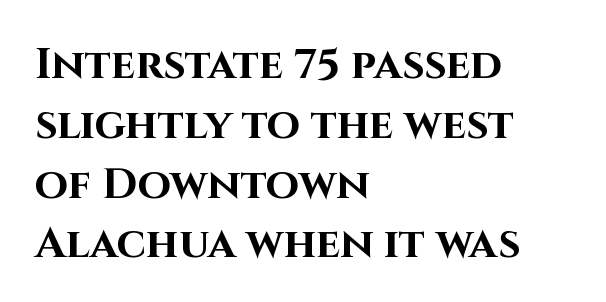
Q: Is the text bold? A: Yes.
Q: Is the text italic (slanted)? A: No, it is upright.
Q: Is the typeface a serif or a sans-serif typeface? A: Sans-serif.
Q: Is the text underlined? A: No.
Q: How is the paragraph aligned? A: Left-aligned.
Q: Is the spacing between letters normal or unusually wide? A: Normal.
Q: Is the spacing between lines tight, normal or loose? A: Normal.
Q: Width (condensed, normal, or wide)? A: Normal.
Q: Stroke contrast? A: High.
Q: x-height? A: Large.
Q: Monospaced? A: No.
